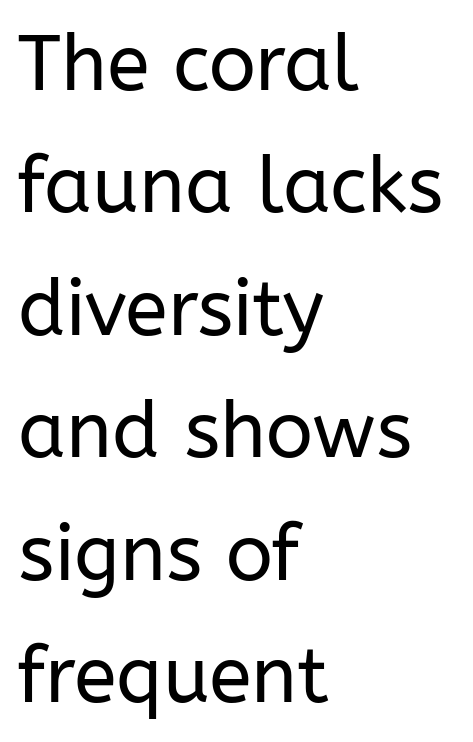
Q: Is the text bold? A: No.
Q: Is the text italic (slanted)? A: No, it is upright.
Q: Is the typeface a serif or a sans-serif typeface? A: Sans-serif.
Q: Is the text underlined? A: No.
Q: How is the paragraph aligned? A: Left-aligned.
Q: Is the spacing between letters normal or unusually wide? A: Normal.
Q: Is the spacing between lines tight, normal or loose? A: Normal.
Q: Width (condensed, normal, or wide)? A: Normal.
Q: Stroke contrast? A: Low.
Q: x-height? A: Medium.
Q: Monospaced? A: No.
